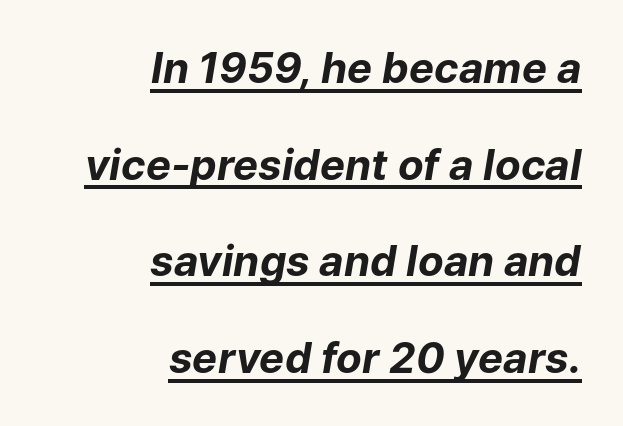
Plenty of ink on the page — the face is bold. These lines are set flush right with a ragged left edge. There's an unmistakable incline to the writing here. Compared with typical body copy, the letter spacing here is the same. In designer terms, the underline attribute is active on this setting.
